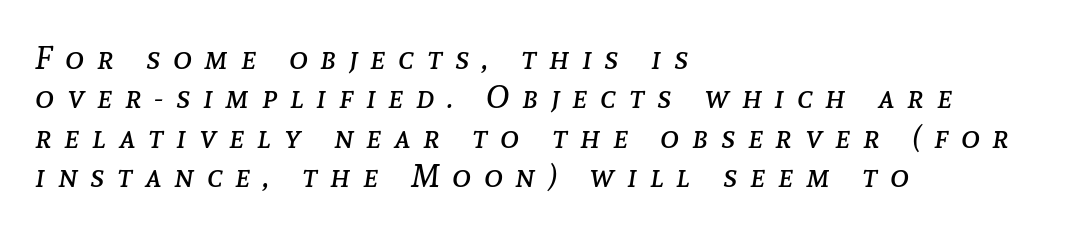
The image shows 32 px regular-weight type, italic (leaning right); set left-aligned, line spacing 1.23x, unusually wide letter spacing (+0.4 em), not underlined; low stroke contrast and a medium x-height.
